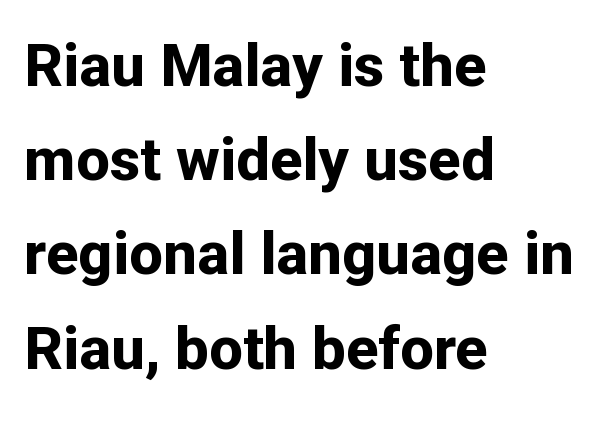
Q: Is the text bold? A: Yes.
Q: Is the text italic (slanted)? A: No, it is upright.
Q: Is the typeface a serif or a sans-serif typeface? A: Sans-serif.
Q: Is the text underlined? A: No.
Q: How is the paragraph aligned? A: Left-aligned.
Q: Is the spacing between letters normal or unusually wide? A: Normal.
Q: Is the spacing between lines tight, normal or loose? A: Normal.
Q: Width (condensed, normal, or wide)? A: Normal.
Q: Stroke contrast? A: Low.
Q: x-height? A: Medium.
Q: Monospaced? A: No.
